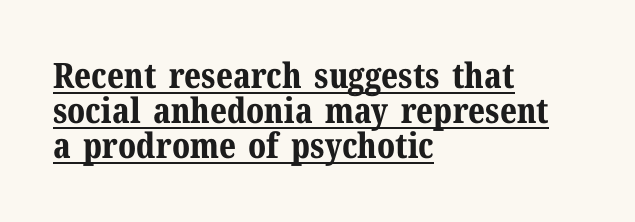
The image shows 35 px bold serif type, upright; set left-aligned, tight line spacing (1.0x), normal letter spacing, underlined; medium stroke contrast and a medium x-height.
